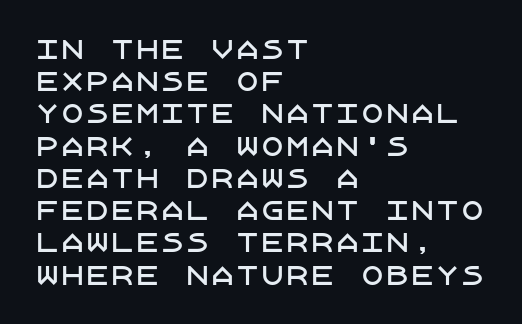
No italicization has been applied; the sample stays upright. This sample uses plain, unmodified letter spacing. Decoration check: the copy has no underline. The typesetter chose a ragged-right arrangement here. Interline gaps are of average width in this sample.
